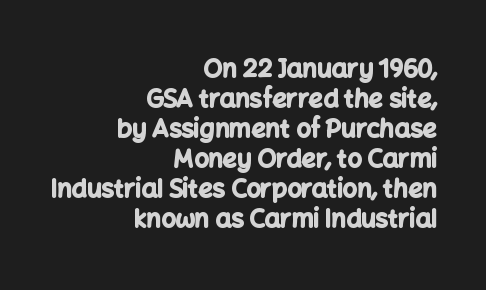
Each glyph is drawn with heavy, bold strokes. The space directly below the letters is spotless. The setting favours the right margin, as signatures and pull-quotes sometimes do. Do the letters lean? They stand straight. Observe the ordinary spacing: letters are neighbours, not strangers.
